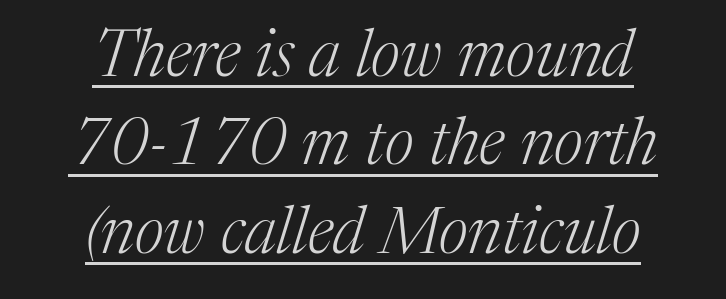
Q: Is the text bold? A: No.
Q: Is the text italic (slanted)? A: Yes, it leans right by about 17 degrees.
Q: Is the typeface a serif or a sans-serif typeface? A: Serif.
Q: Is the text underlined? A: Yes.
Q: How is the paragraph aligned? A: Centered.
Q: Is the spacing between letters normal or unusually wide? A: Normal.
Q: Is the spacing between lines tight, normal or loose? A: Normal.
Q: Width (condensed, normal, or wide)? A: Normal.
Q: Stroke contrast? A: Medium.
Q: x-height? A: Medium.
Q: Monospaced? A: No.
